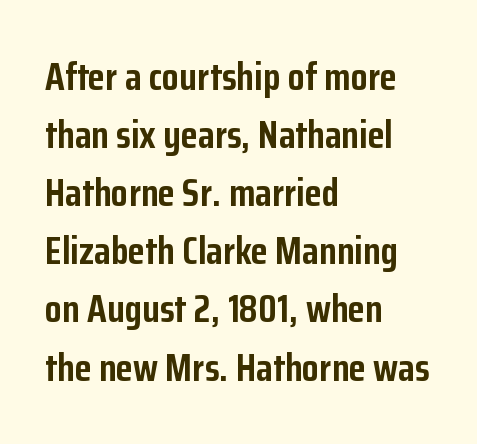
The image shows 39 px semibold, condensed sans-serif type, upright; set left-aligned, normal line spacing (1.49x), normal letter spacing, not underlined; low stroke contrast and a medium x-height.
